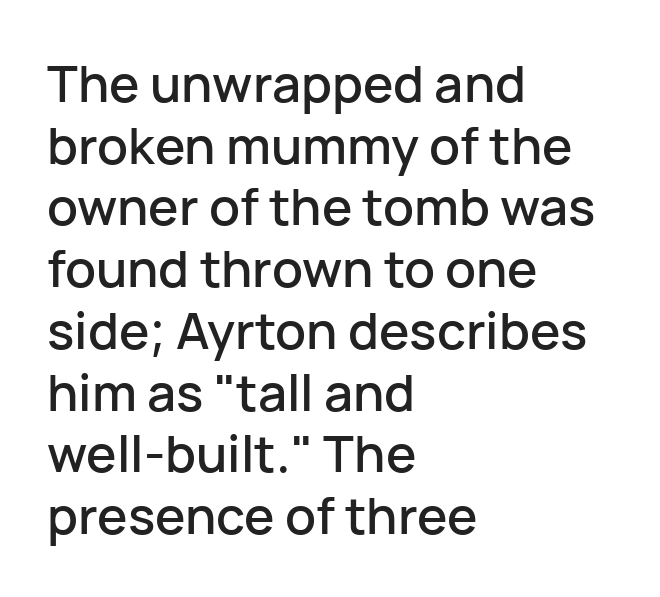
Q: Is the text italic (slanted)? A: No, it is upright.
Q: Is the typeface a serif or a sans-serif typeface? A: Sans-serif.
Q: Is the text underlined? A: No.
Q: How is the paragraph aligned? A: Left-aligned.
Q: Is the spacing between letters normal or unusually wide? A: Normal.
Q: Width (condensed, normal, or wide)? A: Normal.
Q: Stroke contrast? A: Low.
Q: x-height? A: Medium.
Q: Monospaced? A: No.
